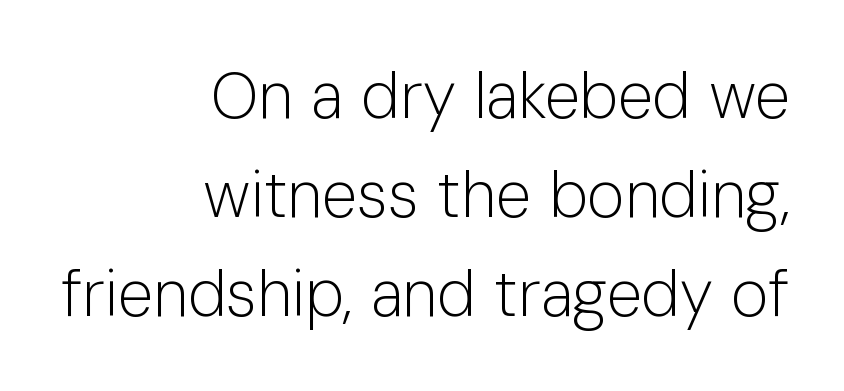
The image shows 64 px light sans-serif type, upright; set right-aligned, normal line spacing (1.55x), normal letter spacing, not underlined; low stroke contrast and a medium x-height.
